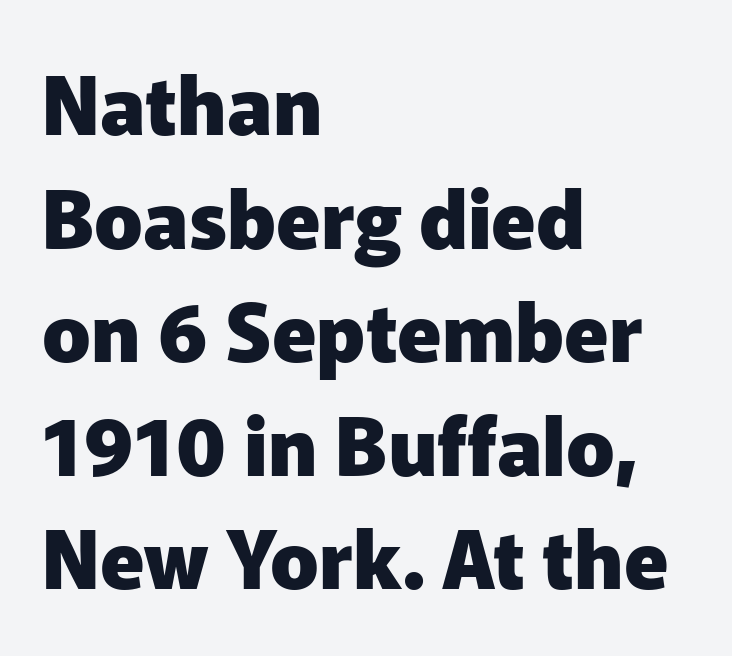
{"serif": "no", "italic": "no", "bold": "yes", "weight": "heavy", "width": "normal", "stroke_contrast": "low", "x_height": "medium", "monospaced": "no", "underline": "no", "align": "left", "line_spacing": "normal", "line_spacing_ratio": 1.42, "letter_spacing": "normal", "letter_spacing_em": 0.0, "glyph_px": 80}
